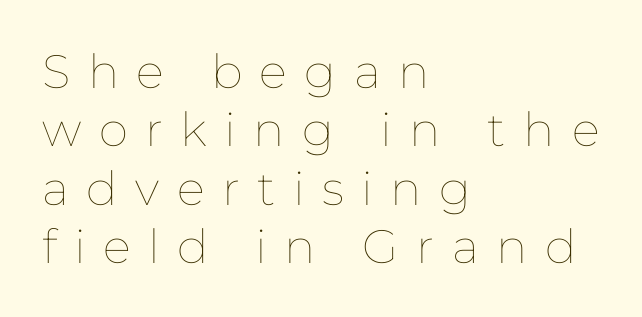
Nope, not italic — everything's standing straight. A typesetter would call this proportional, since set widths differ per character. Compared with a centered layout, this one pins lines to the left instead. The passage shown has open, widely tracked lettering throughout. Caption: face not bold, strokes unweighted. Letters rest on an invisible, unmarked baseline.
